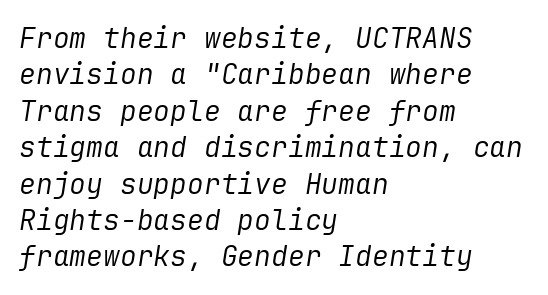
The image shows 28 px regular-weight type, italic (leaning right); set left-aligned, normal line spacing (1.3x), normal letter spacing, not underlined; low stroke contrast and a medium x-height.
